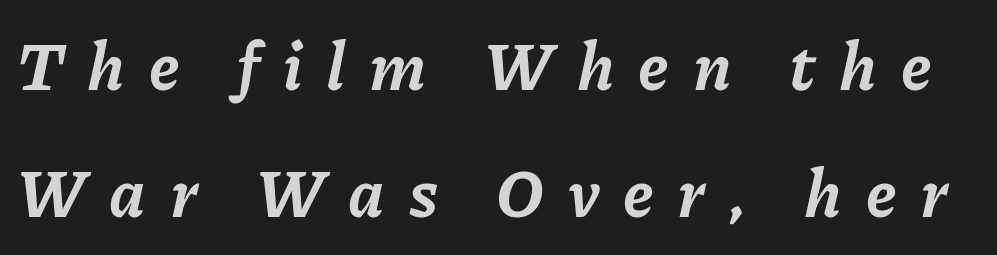
Q: Is the text bold? A: Yes.
Q: Is the text italic (slanted)? A: Yes, it leans right by about 11 degrees.
Q: Is the text underlined? A: No.
Q: Is the spacing between letters normal or unusually wide? A: Unusually wide.
Q: Is the spacing between lines tight, normal or loose? A: Loose.
Q: Width (condensed, normal, or wide)? A: Normal.
Q: Stroke contrast? A: Low.
Q: x-height? A: Medium.
Q: Monospaced? A: No.
